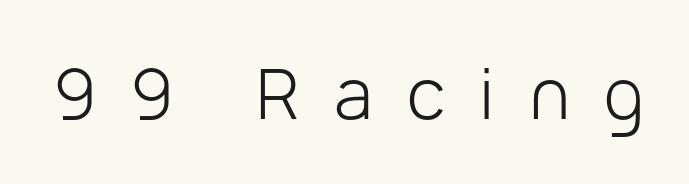
Q: Is the text bold? A: No.
Q: Is the text italic (slanted)? A: No, it is upright.
Q: Is the typeface a serif or a sans-serif typeface? A: Sans-serif.
Q: Is the text underlined? A: No.
Q: Is the spacing between letters normal or unusually wide? A: Unusually wide.
Q: Width (condensed, normal, or wide)? A: Normal.
Q: Stroke contrast? A: Low.
Q: x-height? A: Medium.
Q: Monospaced? A: No.
